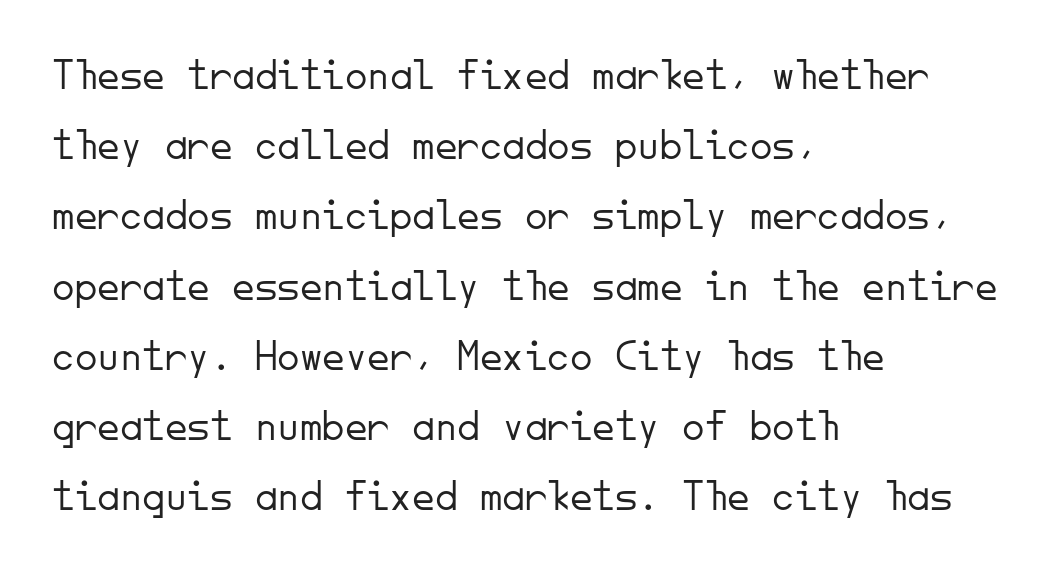
Caption: face not bold, strokes unweighted. Is the letter spacing exaggerated? No — it looks like the ordinary default. Where is the straight margin? On the left. Designer's note — italics off, roman on. Evenly set lines give the paragraph a standard silhouette.
